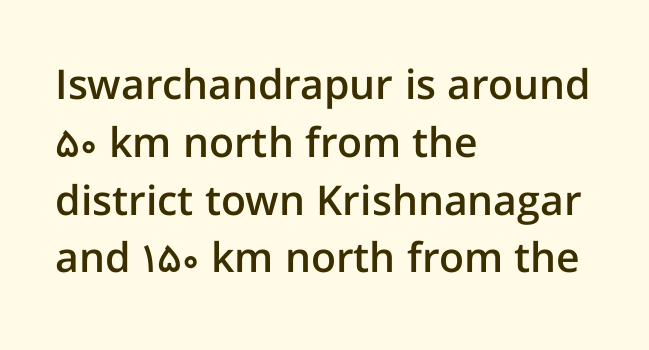
Varying glyph widths throughout — classic text-font behaviour. Glance below the letters and you will spot only blank space. Glyph-to-glyph distance matches everyday printed text. The text was rendered using a sans face with plain stroke endings.
